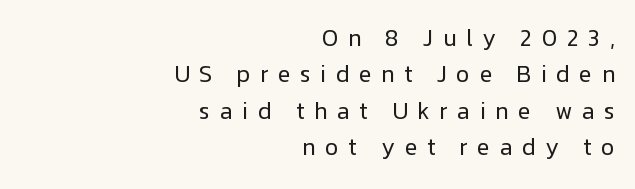
{"italic": "no", "bold": "no", "underline": "no", "align": "right", "line_spacing": "normal", "line_spacing_ratio": 1.58, "letter_spacing": "wide", "letter_spacing_em": 0.42, "glyph_px": 23}
